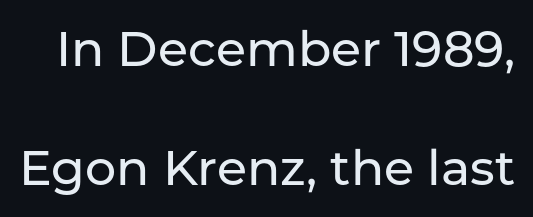
Q: Is the text italic (slanted)? A: No, it is upright.
Q: Is the typeface a serif or a sans-serif typeface? A: Sans-serif.
Q: Is the text underlined? A: No.
Q: Is the spacing between letters normal or unusually wide? A: Normal.
Q: Is the spacing between lines tight, normal or loose? A: Loose.
Q: Width (condensed, normal, or wide)? A: Normal.
Q: Stroke contrast? A: Low.
Q: x-height? A: Medium.
Q: Monospaced? A: No.
